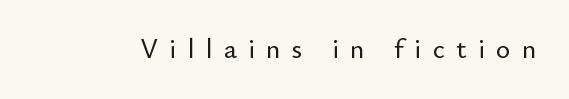
Is the letter spacing exaggerated? Yes — the characters are pushed far apart. Underlining? Definitely not there. Italic: no, the glyphs are upright roman.
